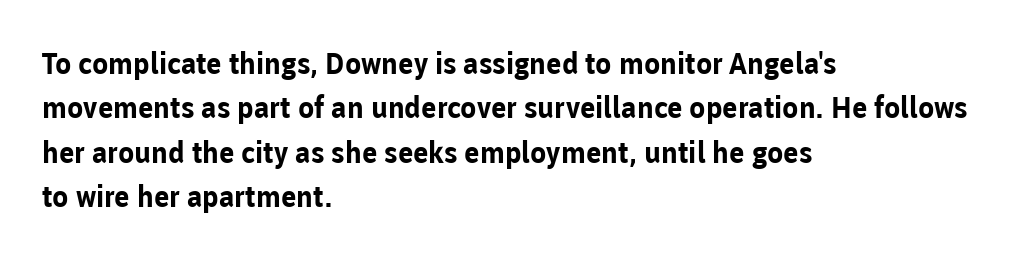
{"serif": "no", "italic": "no", "bold": "yes", "weight": "bold", "width": "normal", "stroke_contrast": "low", "x_height": "medium", "monospaced": "no", "underline": "no", "align": "left", "line_spacing": "normal", "line_spacing_ratio": 1.48, "letter_spacing": "normal", "letter_spacing_em": 0.0, "glyph_px": 30}
